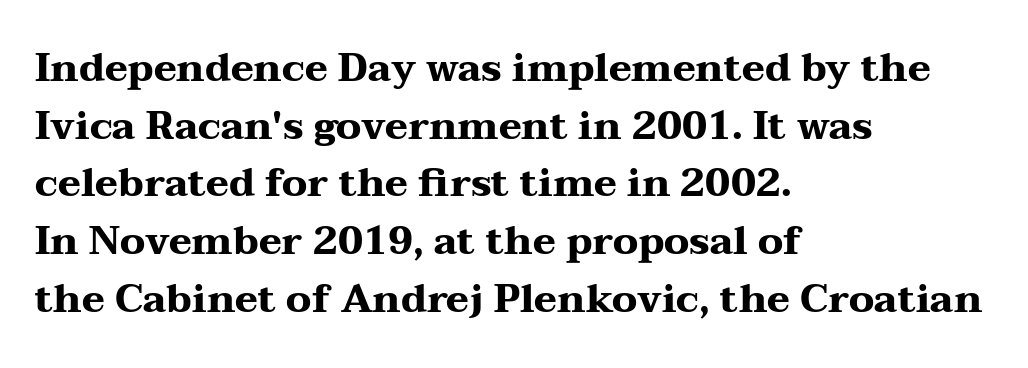
{"serif": "yes", "italic": "no", "bold": "yes", "weight": "heavy", "width": "wide", "stroke_contrast": "medium", "x_height": "medium", "monospaced": "no", "underline": "no", "align": "left", "line_spacing": "normal", "line_spacing_ratio": 1.48, "letter_spacing": "normal", "letter_spacing_em": 0.0, "glyph_px": 39}
